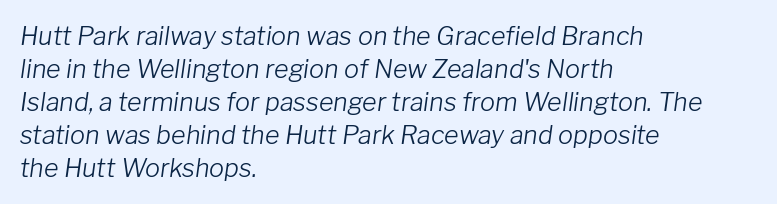
Summary of vertical rhythm: regular, with standard interline spacing. On a weight scale, this lands at 450 or below. The space beneath each line is pristine and unruled. An italicized treatment has been applied to the whole sample. Between one letter and the next there's only the usual sliver of space.
